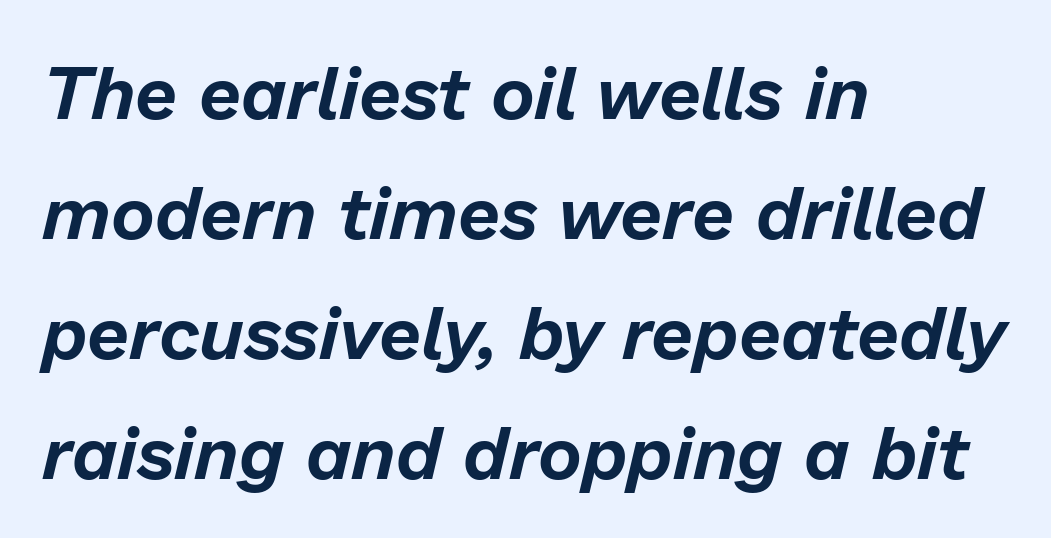
Is this a fixed-width face? No — the glyphs have proportional, varying widths. Notice how the stems are inclined rather than vertical — that's the hallmark of italics. Honestly, the row spacing looks completely unremarkable. The lines are quadded left. Nothing unusual about the tracking: characters are spaced as the font intends.
